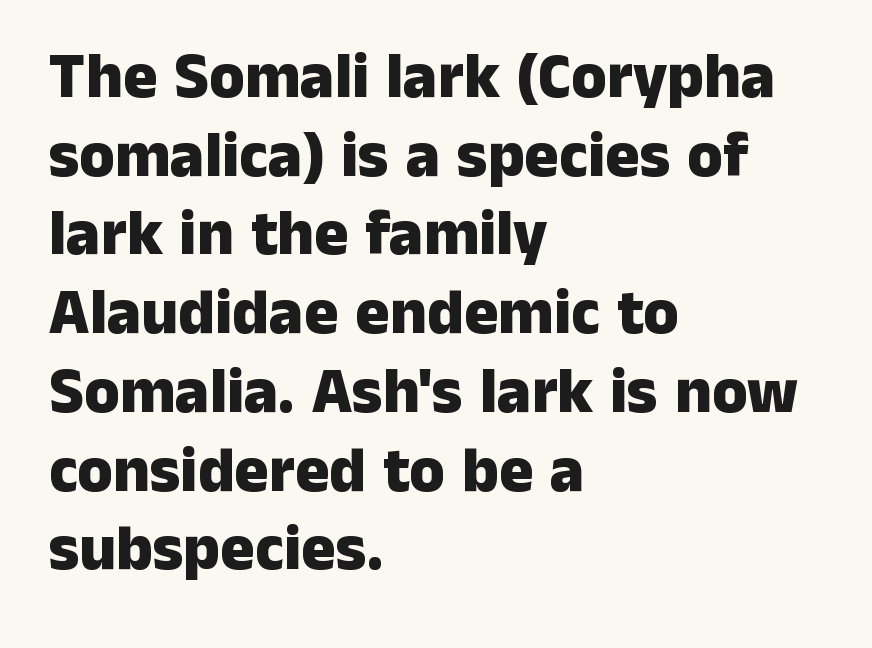
Q: Is the text bold? A: Yes.
Q: Is the text italic (slanted)? A: No, it is upright.
Q: Is the typeface a serif or a sans-serif typeface? A: Sans-serif.
Q: Is the text underlined? A: No.
Q: How is the paragraph aligned? A: Left-aligned.
Q: Is the spacing between letters normal or unusually wide? A: Normal.
Q: Width (condensed, normal, or wide)? A: Normal.
Q: Stroke contrast? A: Low.
Q: x-height? A: Medium.
Q: Monospaced? A: No.
